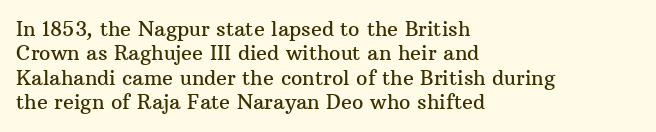
The image shows 20 px text type, upright; set left-aligned, line spacing 1.22x, normal letter spacing, not underlined.
